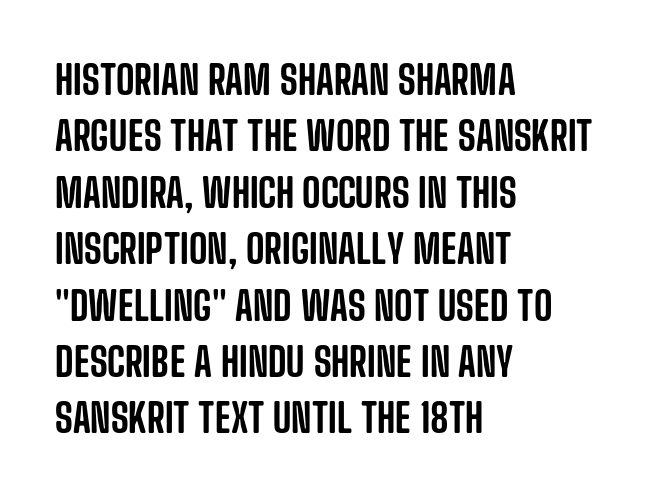
The image shows 40 px condensed sans-serif type, upright; set left-aligned, normal line spacing (1.41x), normal letter spacing, not underlined; low stroke contrast and a large x-height.
